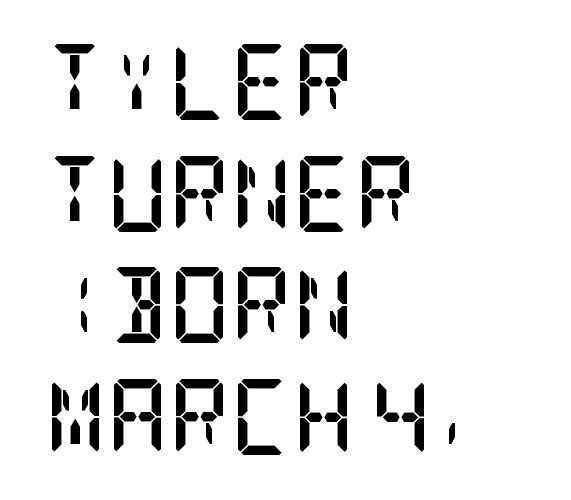
Posture: straight, roman, zero tilt. Typographic density is high because the face is bold. A typesetter would label this face a serif. Default kerning and tracking; the words read as compact shapes. Every row of glyphs begins at an identical x-position on the left. Letters rest on an invisible, unmarked baseline.
